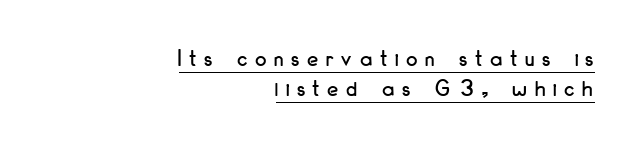
The compositor pushed each line to the right boundary. Compared with undecorated copy, this sample adds a rule below the words. Spacing between characters has been opened up far beyond the box default. Unlike italic type, these characters show no tilt at all.
